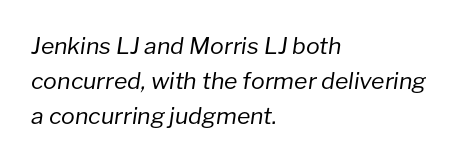
{"italic": "yes", "lean": "right", "slant_degrees": 8, "bold": "no", "underline": "no", "align": "left", "line_spacing": "normal", "line_spacing_ratio": 1.53, "letter_spacing": "normal", "letter_spacing_em": 0.0, "glyph_px": 23}
